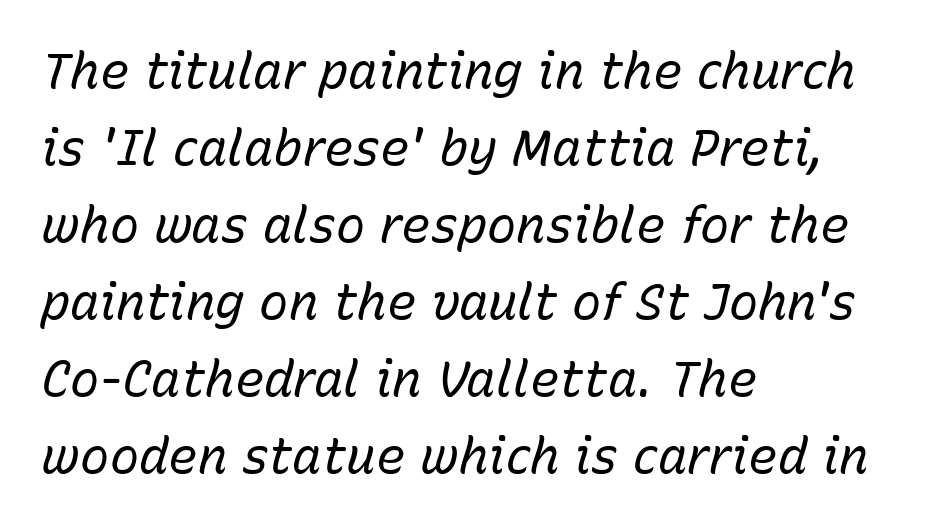
The image shows 49 px regular-weight type, italic (leaning right); set left-aligned, normal line spacing (1.57x), normal letter spacing, not underlined; low stroke contrast and a medium x-height.
